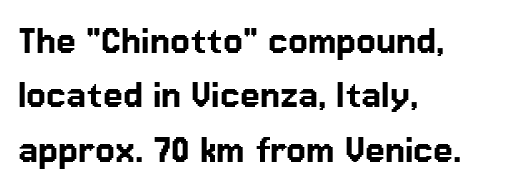
The face used here is proportionally spaced, like ordinary book or web type. Classification — sans serif. Posture: straight, roman, zero tilt. Compared with typical body copy, the letter spacing here is the same. Anything drawn beneath the words? Only blank space. Reading down the block, your eye returns to a fixed left position each line.
